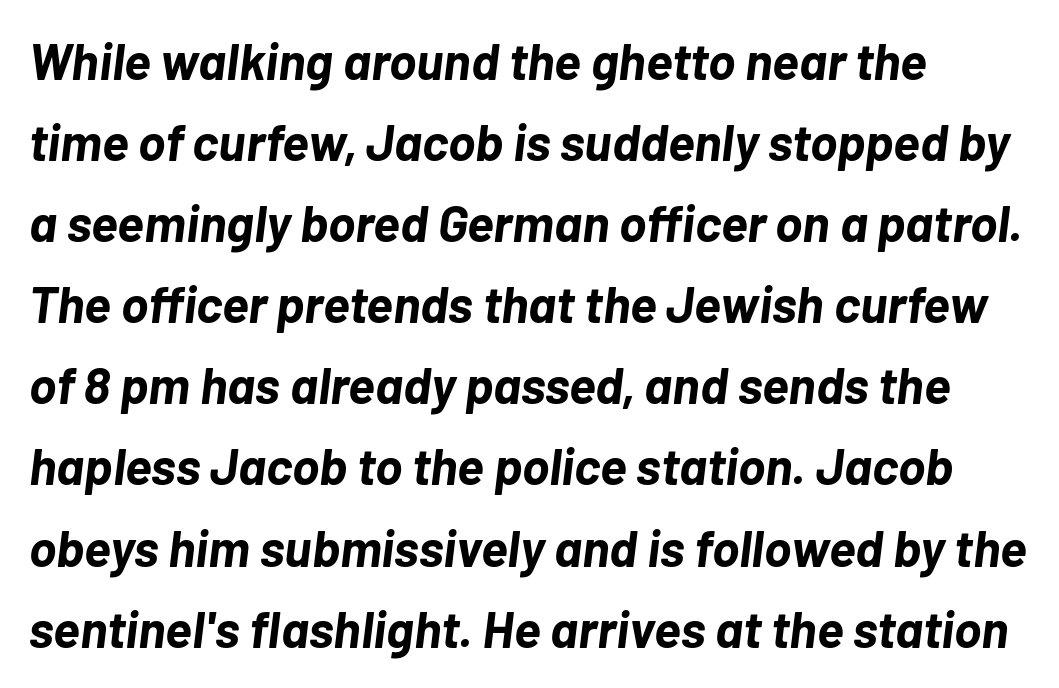
{"italic": "yes", "lean": "right", "slant_degrees": 7, "bold": "yes", "weight": "bold", "width": "normal", "stroke_contrast": "low", "x_height": "medium", "monospaced": "no", "underline": "no", "align": "left", "line_spacing": "normal", "line_spacing_ratio": 1.59, "letter_spacing": "normal", "letter_spacing_em": 0.0, "glyph_px": 51}
